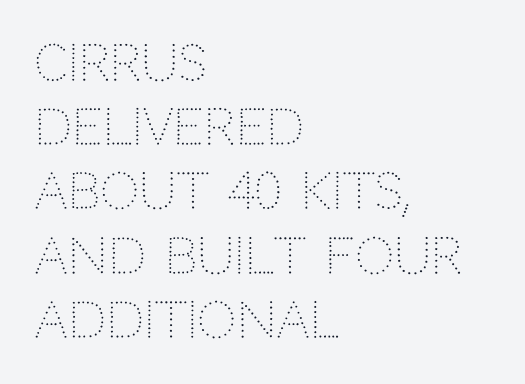
The image shows 49 px light sans-serif type, upright; set left-aligned, normal line spacing (1.31x), normal letter spacing, not underlined; low stroke contrast and a large x-height.
